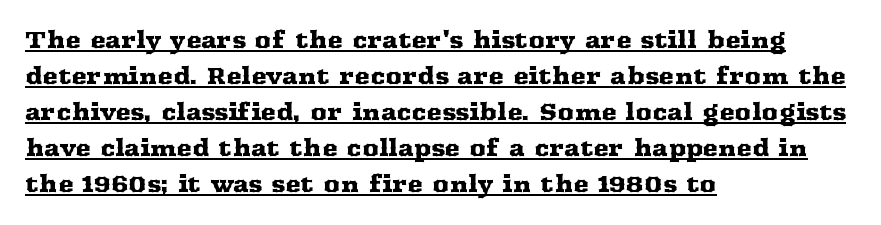
{"italic": "no", "underline": "yes", "align": "left", "line_spacing": "normal", "line_spacing_ratio": 1.57, "letter_spacing": "normal", "letter_spacing_em": 0.0, "glyph_px": 23}
